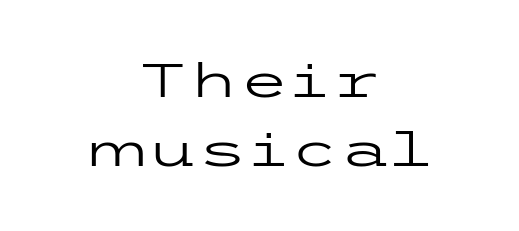
{"serif": "no", "italic": "no", "bold": "no", "weight": "regular", "width": "wide", "stroke_contrast": "low", "x_height": "medium", "underline": "no", "align": "center", "line_spacing": "normal", "line_spacing_ratio": 1.51, "letter_spacing": "normal", "letter_spacing_em": 0.0, "glyph_px": 46}
